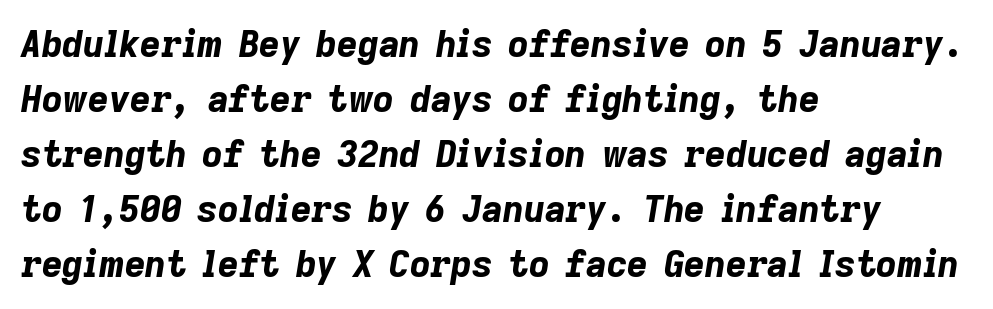
The image shows 36 px bold type, italic (leaning right); set left-aligned, normal line spacing (1.53x), normal letter spacing, not underlined; low stroke contrast and a medium x-height.
